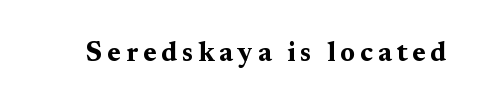
{"italic": "no", "bold": "yes", "underline": "no", "glyph_px": 27}
